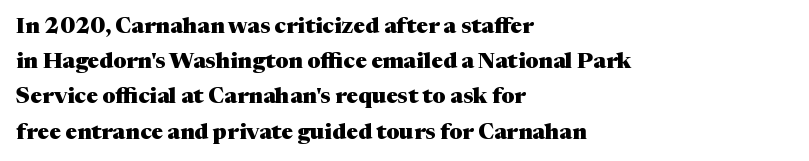
The image shows 22 px bold type, upright; set left-aligned, normal line spacing (1.6x), normal letter spacing, not underlined.
